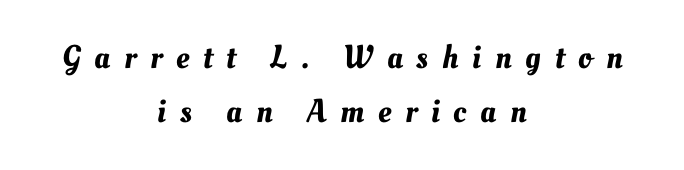
Q: Is the text underlined? A: No.
Q: How is the paragraph aligned? A: Centered.
Q: Is the spacing between letters normal or unusually wide? A: Unusually wide.
Q: Is the spacing between lines tight, normal or loose? A: Normal.
Q: Width (condensed, normal, or wide)? A: Normal.
Q: Stroke contrast? A: Medium.
Q: x-height? A: Small.
Q: Monospaced? A: No.
